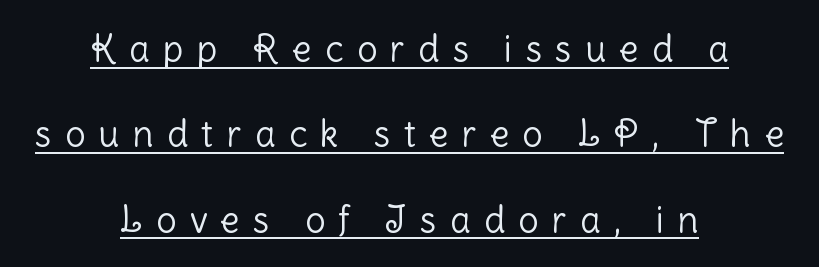
{"serif": "no", "italic": "no", "bold": "no", "weight": "light", "width": "normal", "stroke_contrast": "low", "x_height": "medium", "monospaced": "no", "underline": "yes", "align": "center", "line_spacing": "loose", "line_spacing_ratio": 2.37, "letter_spacing": "wide", "letter_spacing_em": 0.37, "glyph_px": 36}
